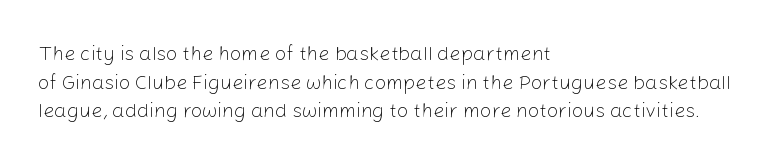
{"italic": "no", "bold": "no", "underline": "no", "align": "left", "line_spacing": "normal", "line_spacing_ratio": 1.43, "letter_spacing": "normal", "letter_spacing_em": 0.0, "glyph_px": 20}
